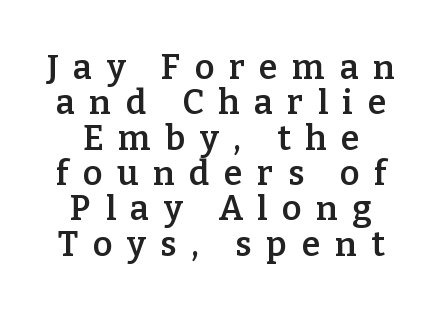
{"serif": "yes", "italic": "no", "bold": "semi", "weight": "semibold", "width": "normal", "stroke_contrast": "low", "x_height": "medium", "monospaced": "no", "underline": "no", "line_spacing": "tight", "line_spacing_ratio": 1.04, "letter_spacing": "wide", "letter_spacing_em": 0.43, "glyph_px": 34}
